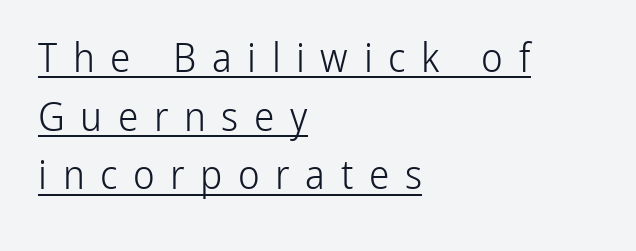
This is the regular roman posture of the typeface. The type is letterspaced generously, with wide tracking. The passage shown is underscored from start to finish. Grotesque or geometric, the face here clearly has no serifs. No letter is thick-stroked: the sample isn't bold. The rendering uses natural spacing where letterforms have individual widths.
